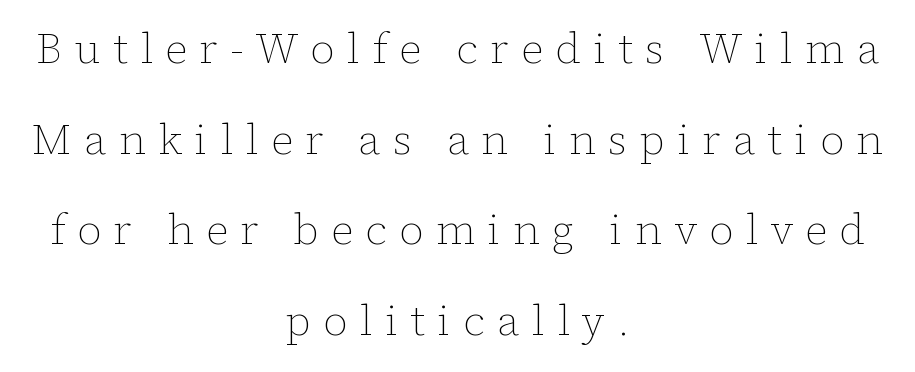
Q: Is the text bold? A: No.
Q: Is the text italic (slanted)? A: No, it is upright.
Q: Is the text underlined? A: No.
Q: How is the paragraph aligned? A: Centered.
Q: Is the spacing between letters normal or unusually wide? A: Unusually wide.
Q: Is the spacing between lines tight, normal or loose? A: Loose.
Q: Width (condensed, normal, or wide)? A: Normal.
Q: Stroke contrast? A: Low.
Q: x-height? A: Medium.
Q: Monospaced? A: No.
